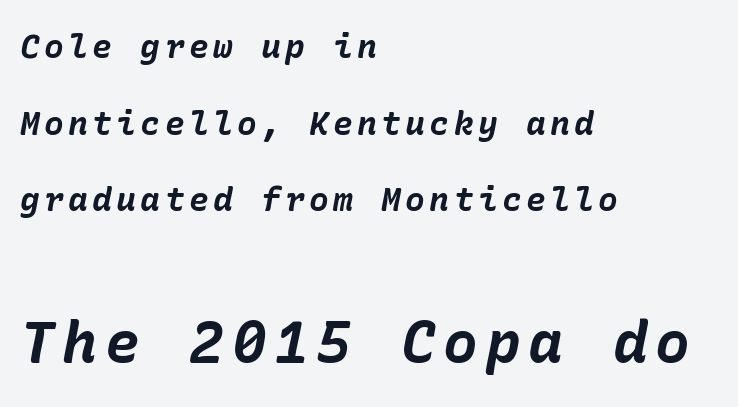
The image shows 58 px bold type, italic (leaning right); set left-aligned, loose line spacing (2.32x), not underlined; the second (bottom) block is 1.76x larger; low stroke contrast and a medium x-height.
